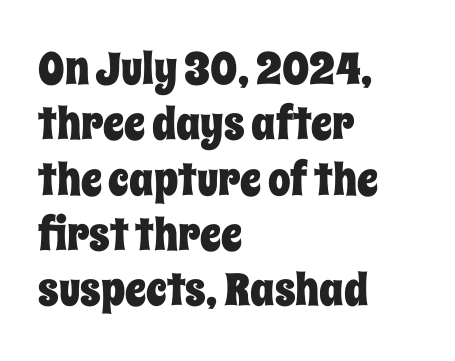
The image shows 45 px condensed type, upright; set left-aligned, line spacing 1.23x, normal letter spacing, not underlined; low stroke contrast and a large x-height.
